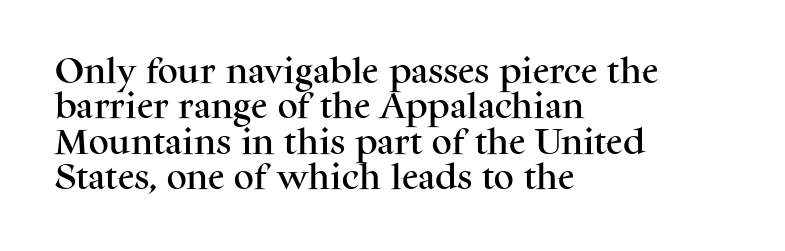
Q: Is the text italic (slanted)? A: No, it is upright.
Q: Is the typeface a serif or a sans-serif typeface? A: Serif.
Q: Is the text underlined? A: No.
Q: How is the paragraph aligned? A: Left-aligned.
Q: Is the spacing between letters normal or unusually wide? A: Normal.
Q: Is the spacing between lines tight, normal or loose? A: Normal.
Q: Width (condensed, normal, or wide)? A: Normal.
Q: Stroke contrast? A: Medium.
Q: x-height? A: Medium.
Q: Monospaced? A: No.
